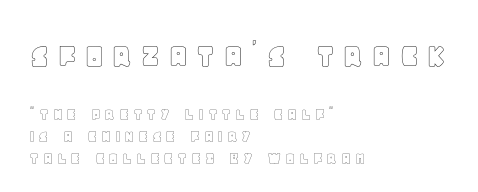
Looks like regular typesetting: each glyph gets only the width it needs. Is the block centered? No — it sits flush against the left margin. The words here are not underlined. The passage shown begins with its larger block and ends with its smaller one. No italicization has been applied; the sample stays upright.
